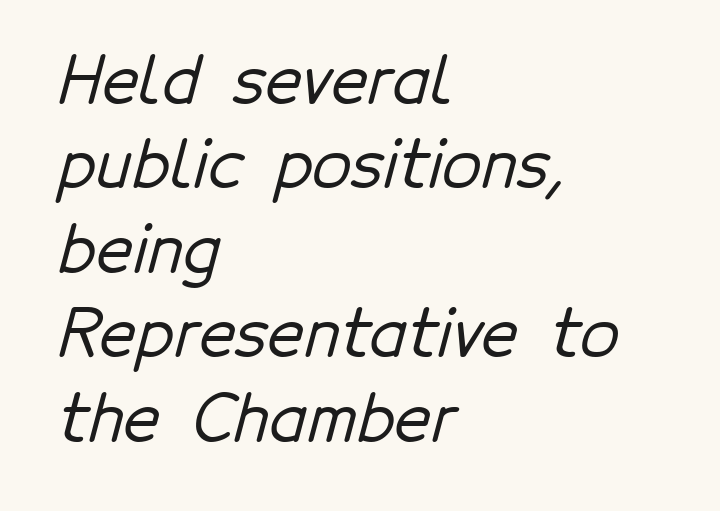
The image shows 64 px sans-serif type; set left-aligned, normal line spacing (1.32x), normal letter spacing, not underlined; low stroke contrast and a medium x-height.
